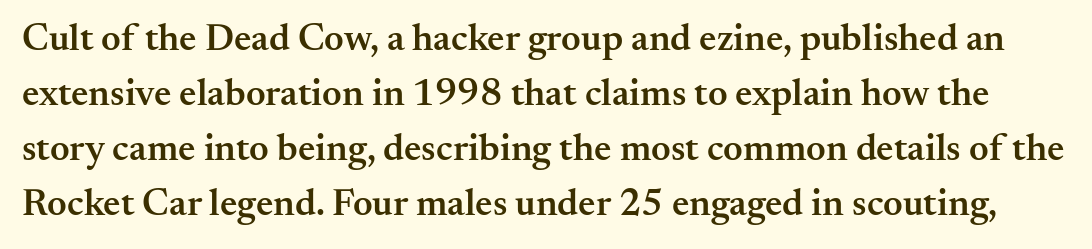
The image shows 38 px semibold serif type, upright; set normal line spacing (1.45x), normal letter spacing, not underlined; medium stroke contrast and a small x-height.
